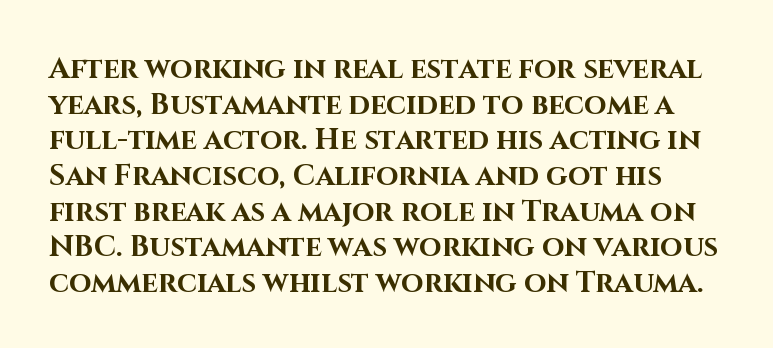
Proportional: the letters do not fall into vertical columns. Typographically, this falls in the sans-serif category. Just letters on the line, the space beneath them empty. Each word holds together tightly as a unit, with standard inter-letter gaps. Weight check: bold — yes, fully. The specimen reads as upright at a glance.
